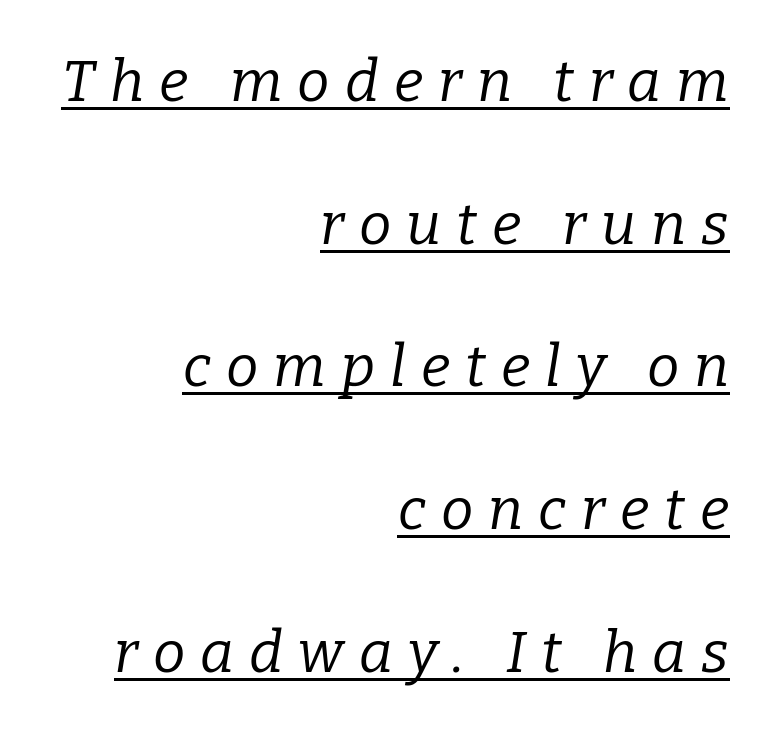
Q: Is the text bold? A: No.
Q: Is the text italic (slanted)? A: Yes, it leans right by about 9 degrees.
Q: Is the typeface a serif or a sans-serif typeface? A: Serif.
Q: Is the text underlined? A: Yes.
Q: How is the paragraph aligned? A: Right-aligned.
Q: Is the spacing between letters normal or unusually wide? A: Unusually wide.
Q: Is the spacing between lines tight, normal or loose? A: Loose.
Q: Width (condensed, normal, or wide)? A: Normal.
Q: Stroke contrast? A: Low.
Q: x-height? A: Medium.
Q: Monospaced? A: No.
